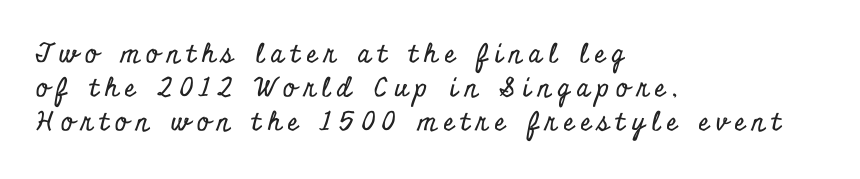
The image shows 26 px text type; set left-aligned, normal line spacing (1.3x), unusually wide letter spacing (+0.27 em), not underlined.
